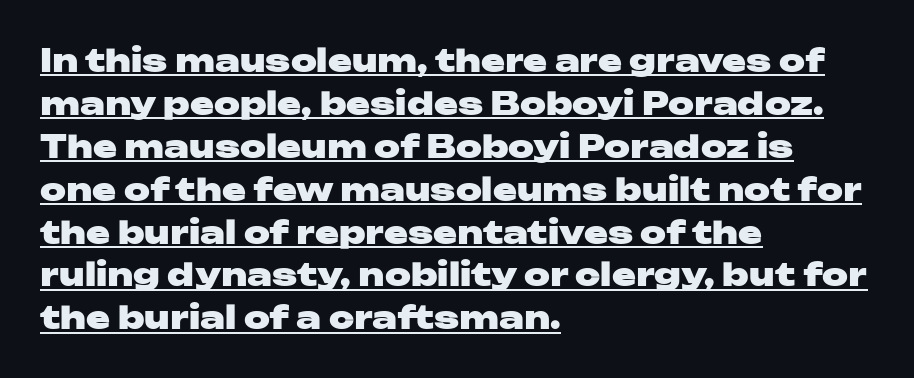
The image shows 32 px heavy, wide sans-serif type, upright; set left-aligned, normal line spacing (1.34x), normal letter spacing, underlined; low stroke contrast and a medium x-height.
